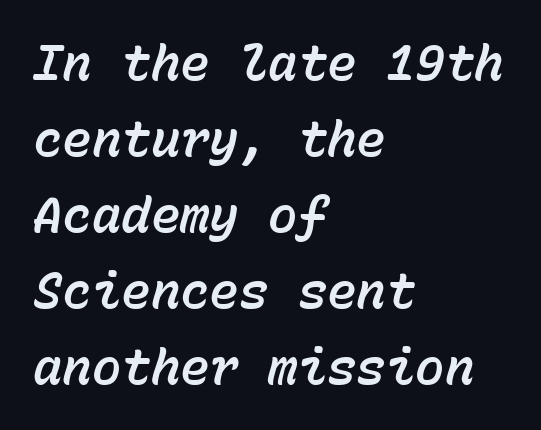
The image shows 49 px text type, italic (leaning right), monospaced; set left-aligned, normal line spacing (1.55x), normal letter spacing, not underlined; low stroke contrast and a medium x-height.
